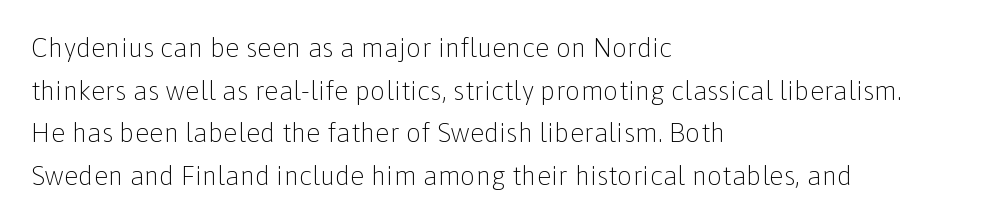
{"italic": "no", "bold": "no", "underline": "no", "align": "left", "line_spacing": "normal", "line_spacing_ratio": 1.58, "letter_spacing": "normal", "letter_spacing_em": 0.0, "glyph_px": 27}
